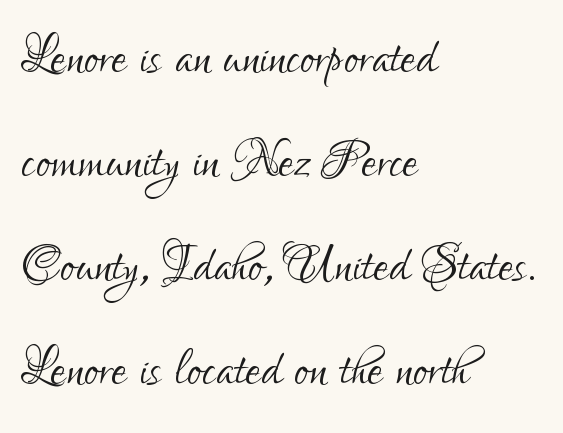
Q: Is the text bold? A: No.
Q: Is the text italic (slanted)? A: Yes.
Q: Is the typeface a serif or a sans-serif typeface? A: Sans-serif.
Q: Is the text underlined? A: No.
Q: How is the paragraph aligned? A: Left-aligned.
Q: Is the spacing between letters normal or unusually wide? A: Normal.
Q: Is the spacing between lines tight, normal or loose? A: Normal.
Q: Width (condensed, normal, or wide)? A: Condensed.
Q: Stroke contrast? A: Low.
Q: x-height? A: Small.
Q: Monospaced? A: No.
